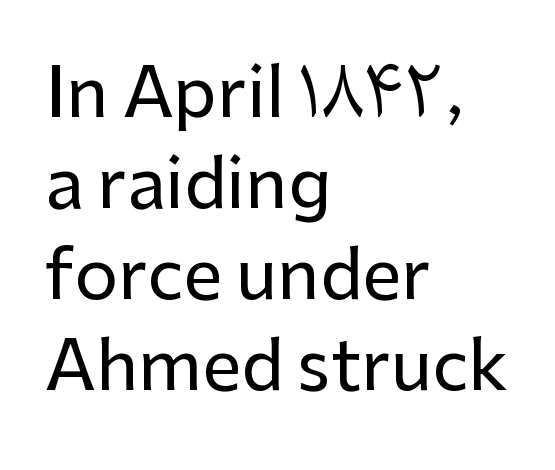
Clear beneath every line of the passage. The vertical gap from one line to the next is medium. It's the straight-up-and-down kind of type. Visually the block forms a straight wall on the left and a jagged coastline on the right.
